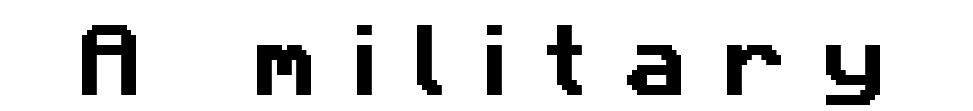
{"serif": "no", "width": "normal", "stroke_contrast": "low", "x_height": "medium", "monospaced": "no", "underline": "no", "letter_spacing": "wide", "letter_spacing_em": 0.45, "glyph_px": 79}
